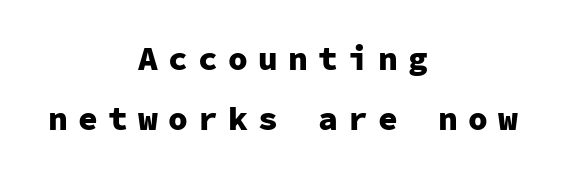
{"serif": "no", "italic": "no", "bold": "yes", "weight": "heavy", "width": "normal", "stroke_contrast": "low", "x_height": "medium", "monospaced": "yes", "underline": "no", "align": "center", "line_spacing_ratio": 1.82, "letter_spacing": "wide", "letter_spacing_em": 0.31, "glyph_px": 33}
